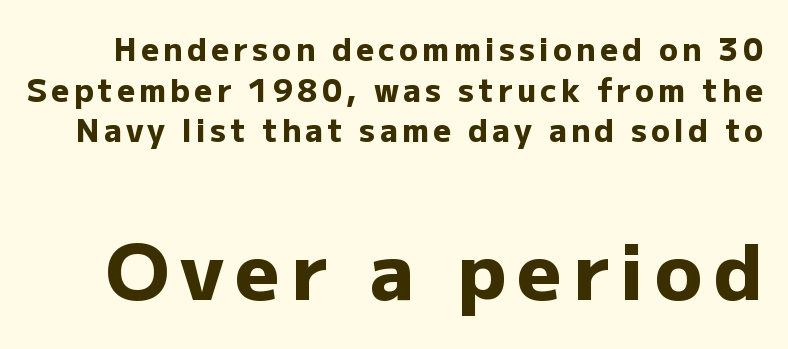
Q: Is the text bold? A: Yes.
Q: Is the text italic (slanted)? A: No, it is upright.
Q: Is the typeface a serif or a sans-serif typeface? A: Sans-serif.
Q: Is the text underlined? A: No.
Q: Is the spacing between lines tight, normal or loose? A: Normal.
Q: Which block of text is set in a larger size, the first (top) or the second (bottom)? A: The second (bottom) one.
Q: Width (condensed, normal, or wide)? A: Normal.
Q: Stroke contrast? A: Low.
Q: x-height? A: Medium.
Q: Monospaced? A: No.
